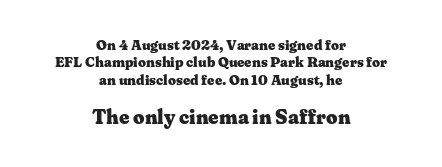
Q: Is the text bold? A: Yes.
Q: Is the text italic (slanted)? A: No, it is upright.
Q: Is the text underlined? A: No.
Q: How is the paragraph aligned? A: Centered.
Q: Is the spacing between letters normal or unusually wide? A: Normal.
Q: Which block of text is set in a larger size, the first (top) or the second (bottom)? A: The second (bottom) one.
